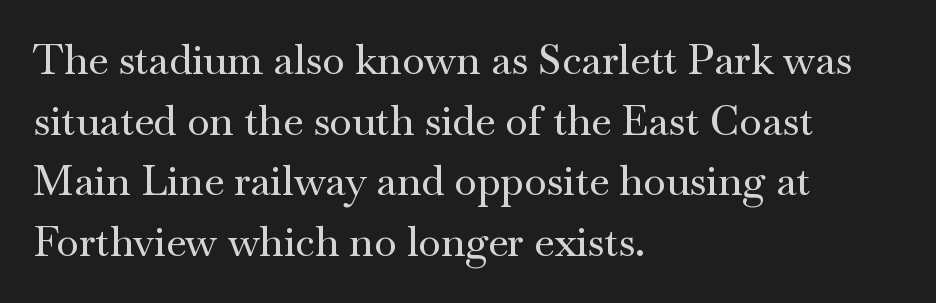
{"serif": "yes", "italic": "no", "width": "wide", "stroke_contrast": "medium", "x_height": "small", "monospaced": "no", "underline": "no", "align": "left", "line_spacing": "normal", "line_spacing_ratio": 1.48, "letter_spacing": "normal", "letter_spacing_em": 0.0, "glyph_px": 41}
